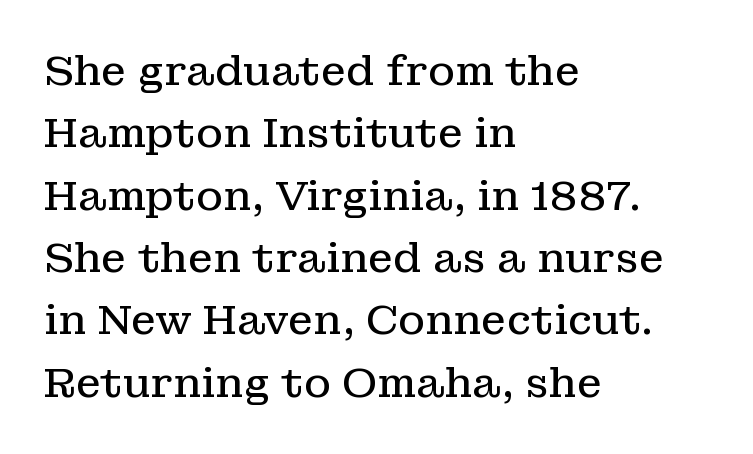
Q: Is the text bold? A: No.
Q: Is the text italic (slanted)? A: No, it is upright.
Q: Is the typeface a serif or a sans-serif typeface? A: Serif.
Q: Is the text underlined? A: No.
Q: How is the paragraph aligned? A: Left-aligned.
Q: Is the spacing between letters normal or unusually wide? A: Normal.
Q: Is the spacing between lines tight, normal or loose? A: Normal.
Q: Width (condensed, normal, or wide)? A: Normal.
Q: Stroke contrast? A: Low.
Q: x-height? A: Medium.
Q: Monospaced? A: No.
